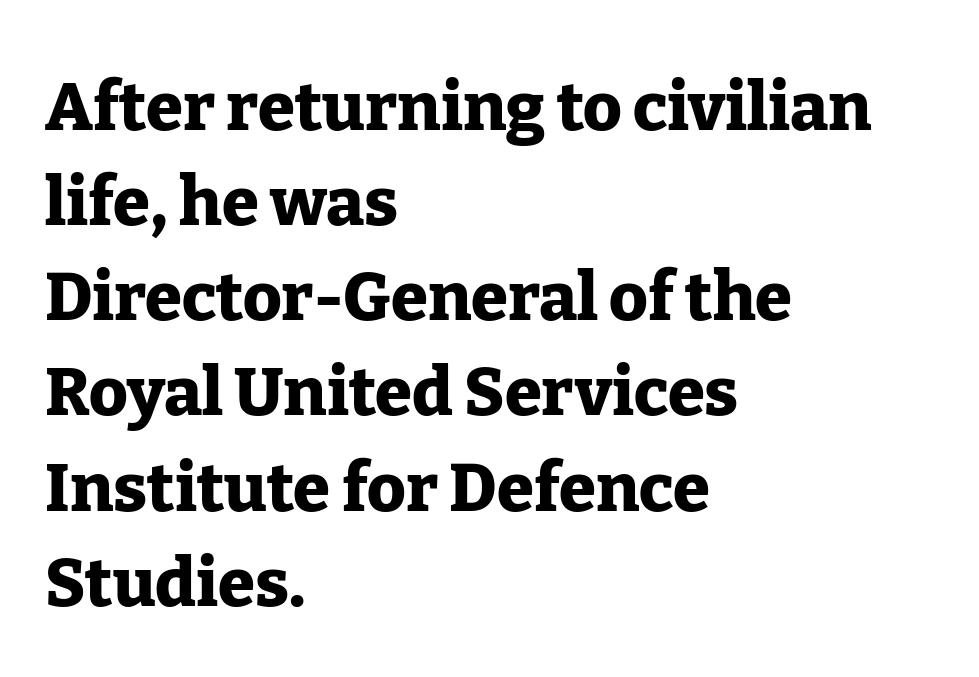
Q: Is the text bold? A: Yes.
Q: Is the text italic (slanted)? A: No, it is upright.
Q: Is the typeface a serif or a sans-serif typeface? A: Serif.
Q: Is the text underlined? A: No.
Q: How is the paragraph aligned? A: Left-aligned.
Q: Is the spacing between letters normal or unusually wide? A: Normal.
Q: Is the spacing between lines tight, normal or loose? A: Normal.
Q: Width (condensed, normal, or wide)? A: Normal.
Q: Stroke contrast? A: Low.
Q: x-height? A: Medium.
Q: Monospaced? A: No.
